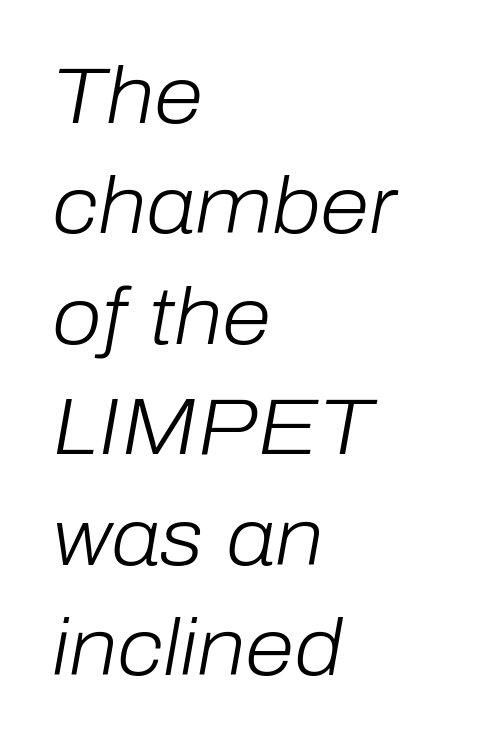
Posture: slanted. Varying glyph widths throughout — classic text-font behaviour. Clear beneath every line of the passage. Rows of type keep a routine distance in the vertical direction. The line texture is even and compact thanks to regular tracking.
